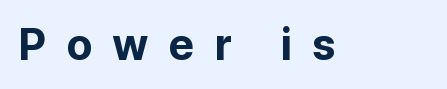
The image shows 43 px bold sans-serif type, upright; set unusually wide letter spacing (+0.46 em), not underlined; low stroke contrast and a medium x-height.
